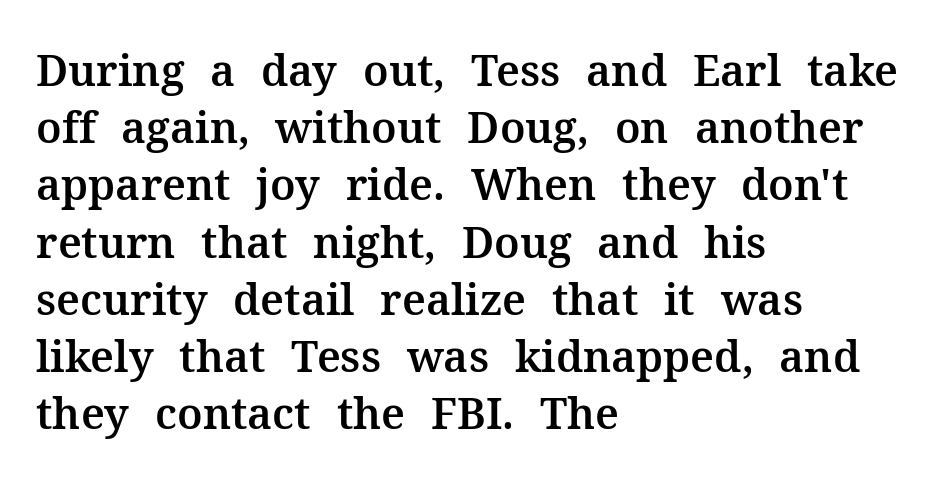
The image shows 43 px serif type, upright; set left-aligned, normal line spacing (1.33x), normal letter spacing, not underlined; medium stroke contrast and a medium x-height.
